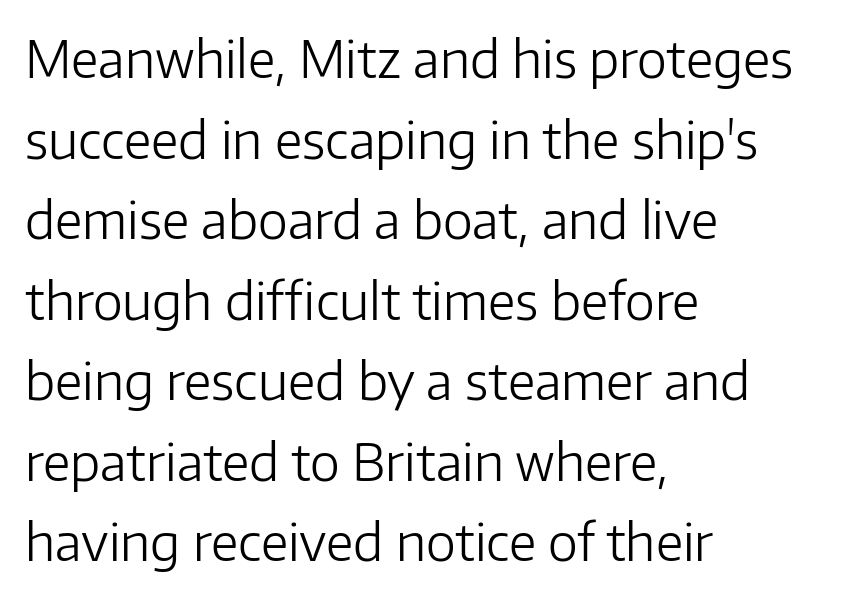
The image shows 51 px light sans-serif type, upright; set left-aligned, normal line spacing (1.58x), normal letter spacing, not underlined; low stroke contrast and a medium x-height.
